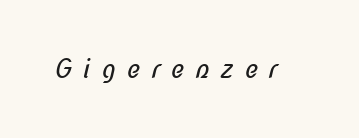
{"bold": "no", "underline": "no", "letter_spacing": "wide", "letter_spacing_em": 0.4, "glyph_px": 26}
